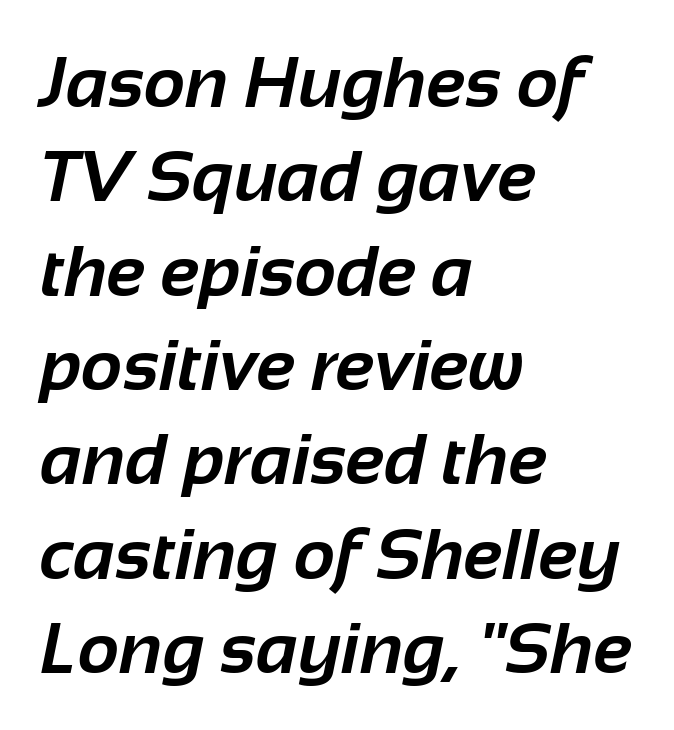
The image shows 72 px bold sans-serif type; set left-aligned, normal line spacing (1.31x), normal letter spacing, not underlined; low stroke contrast and a medium x-height.
